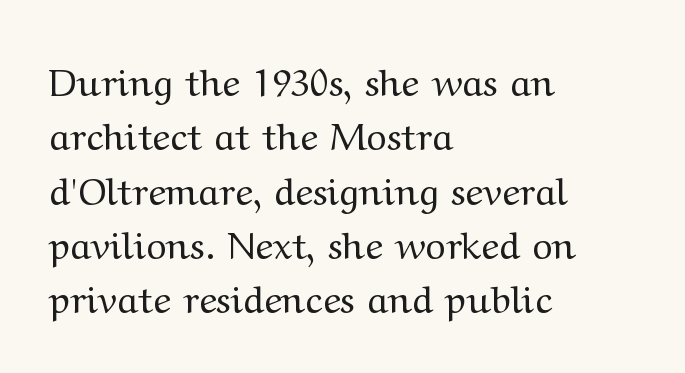
Q: Is the text bold? A: No.
Q: Is the text italic (slanted)? A: No, it is upright.
Q: Is the typeface a serif or a sans-serif typeface? A: Serif.
Q: Is the text underlined? A: No.
Q: How is the paragraph aligned? A: Left-aligned.
Q: Is the spacing between letters normal or unusually wide? A: Normal.
Q: Is the spacing between lines tight, normal or loose? A: Normal.
Q: Width (condensed, normal, or wide)? A: Wide.
Q: Stroke contrast? A: Medium.
Q: x-height? A: Medium.
Q: Monospaced? A: No.
